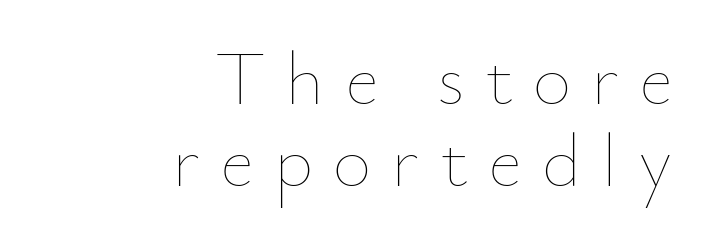
Q: Is the text bold? A: No.
Q: Is the text italic (slanted)? A: No, it is upright.
Q: Is the text underlined? A: No.
Q: How is the paragraph aligned? A: Right-aligned.
Q: Is the spacing between letters normal or unusually wide? A: Unusually wide.
Q: Is the spacing between lines tight, normal or loose? A: Tight.
Q: Width (condensed, normal, or wide)? A: Normal.
Q: Stroke contrast? A: Low.
Q: x-height? A: Small.
Q: Monospaced? A: No.
